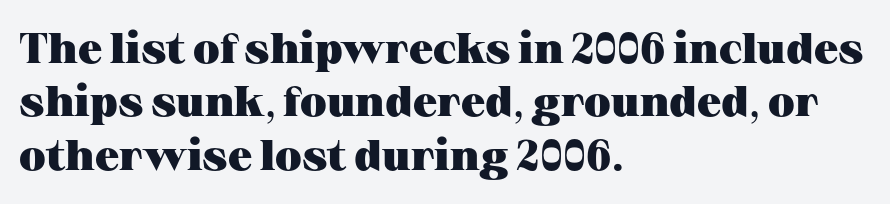
The image shows 43 px heavy, wide serif type, upright; set left-aligned, line spacing 1.24x, normal letter spacing, not underlined; medium stroke contrast and a medium x-height.
